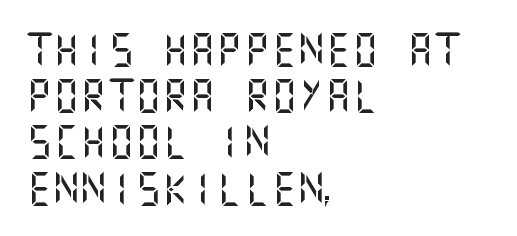
The image shows 34 px sans-serif type, upright; set left-aligned, normal line spacing (1.36x), normal letter spacing, not underlined; medium stroke contrast and a large x-height.
